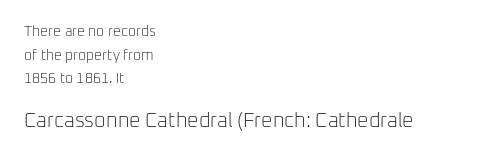
The image shows 20 px text type, upright; set left-aligned, normal line spacing (1.69x), normal letter spacing, not underlined; the second (bottom) block is 1.43x larger.
